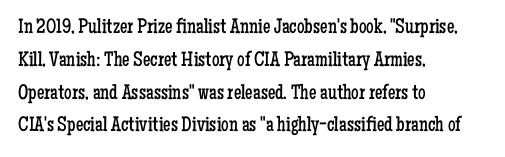
Upright lettering throughout. The rows are spaced the way most documents space them. These lines stack with their left ends in a neat column. The space beneath each line is pristine and unruled. This sample uses plain, unmodified letter spacing. Stem width sits at or under what a default text font uses.
